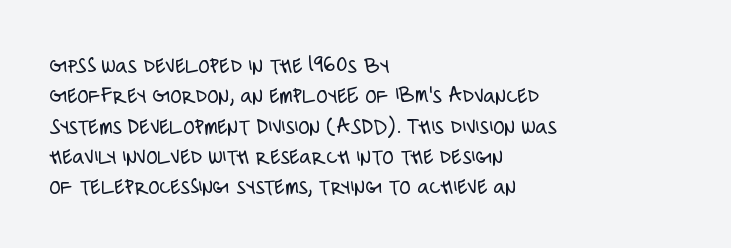
The space directly below the letters is spotless. Caption: standard tracking, unaltered. Vertically, the passage feels balanced, rows spaced as you'd expect. Does the lettering tilt? It doesn't — this is upright.
